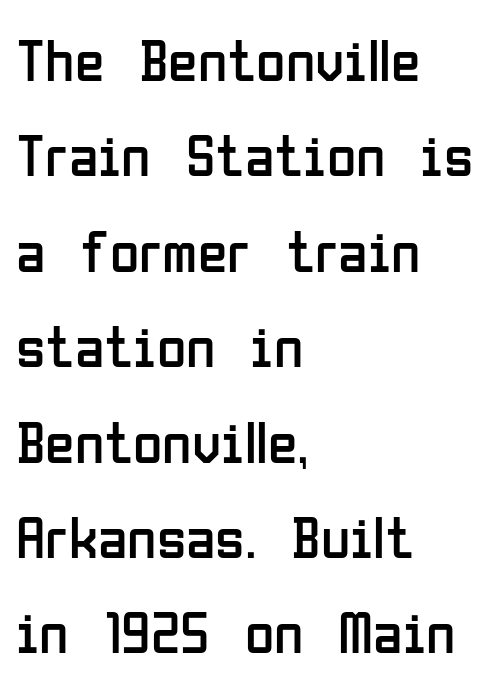
Q: Is the text bold? A: No.
Q: Is the text italic (slanted)? A: No, it is upright.
Q: Is the typeface a serif or a sans-serif typeface? A: Sans-serif.
Q: Is the text underlined? A: No.
Q: How is the paragraph aligned? A: Left-aligned.
Q: Is the spacing between letters normal or unusually wide? A: Normal.
Q: Is the spacing between lines tight, normal or loose? A: Normal.
Q: Width (condensed, normal, or wide)? A: Condensed.
Q: Stroke contrast? A: Low.
Q: x-height? A: Medium.
Q: Monospaced? A: No.
